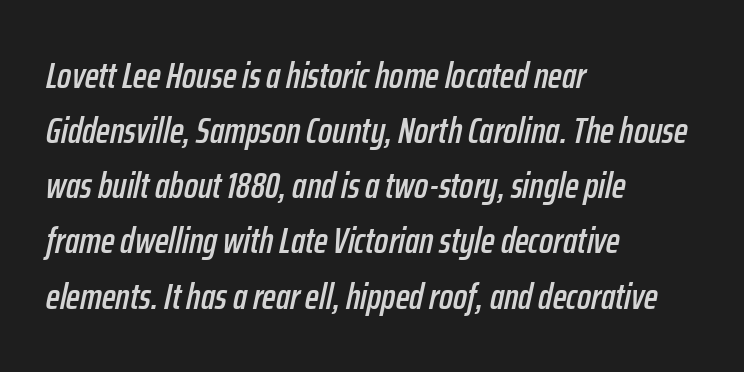
The image shows 37 px condensed type, italic (leaning right); set left-aligned, normal line spacing (1.49x), normal letter spacing, not underlined; low stroke contrast and a medium x-height.
